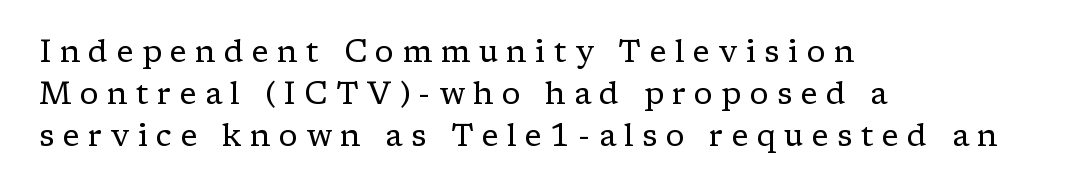
Check the space under the baseline: it is left empty. Compared with a typical body face, this is equally light or lighter still. Between one letter and the next there's a generous, obvious gap. Spacing verdict: proportional, widths tailored to each character.
